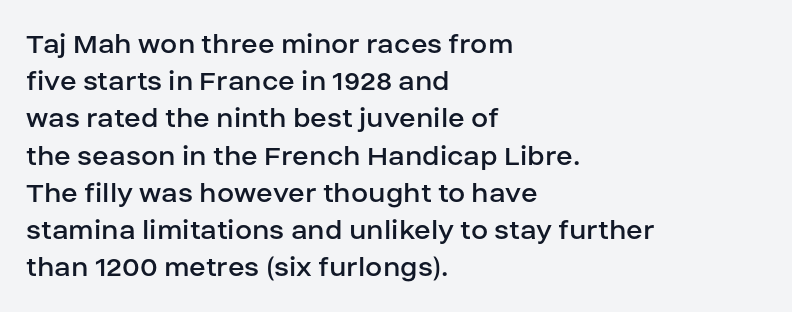
Q: Is the text bold? A: No.
Q: Is the text italic (slanted)? A: No, it is upright.
Q: Is the typeface a serif or a sans-serif typeface? A: Sans-serif.
Q: Is the text underlined? A: No.
Q: How is the paragraph aligned? A: Left-aligned.
Q: Is the spacing between letters normal or unusually wide? A: Normal.
Q: Width (condensed, normal, or wide)? A: Normal.
Q: Stroke contrast? A: Low.
Q: x-height? A: Large.
Q: Monospaced? A: No.
